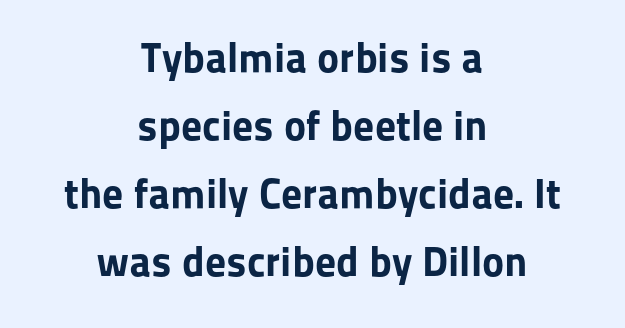
Short note: letters normally spaced. Spacing verdict: proportional, widths tailored to each character. Glance below the letters and you will spot only blank space. Notice how the passage keeps no hard edge, just a central spine. Italic? Not at all — the glyphs are vertical.
